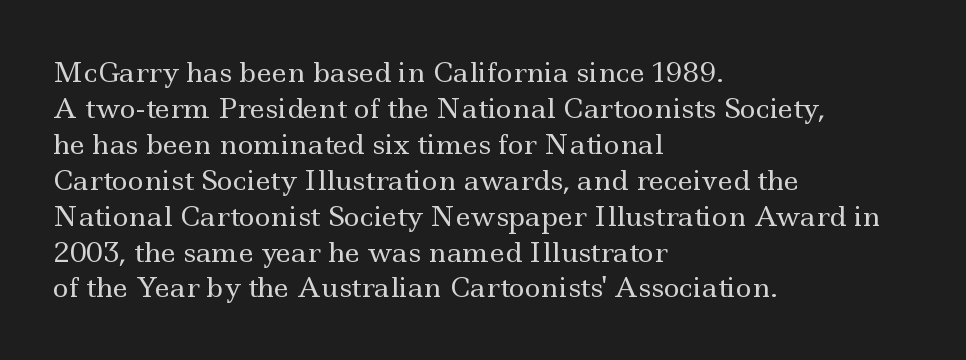
A clean baseline with only descenders dipping below it. The letters stand upright; this is a roman face. The letterforms sit shoulder to shoulder at normal distance. The compositor pushed each line to the left boundary.
